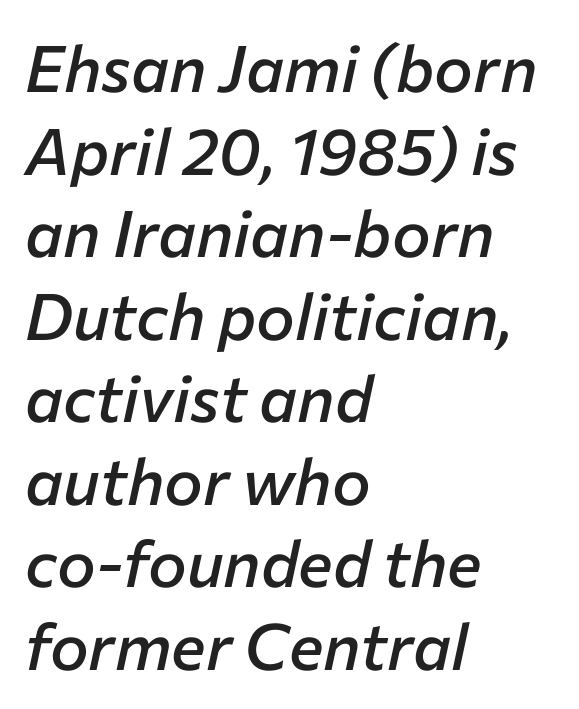
{"italic": "yes", "lean": "right", "slant_degrees": 12, "bold": "semi", "weight": "semibold", "width": "normal", "stroke_contrast": "low", "x_height": "medium", "monospaced": "no", "underline": "no", "align": "left", "line_spacing": "normal", "line_spacing_ratio": 1.27, "letter_spacing": "normal", "letter_spacing_em": 0.0, "glyph_px": 65}
